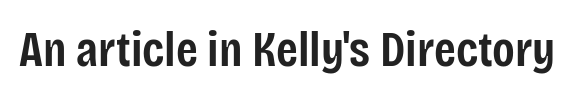
The image shows 50 px semibold, condensed sans-serif type, upright; set normal letter spacing, not underlined; low stroke contrast and a large x-height.
